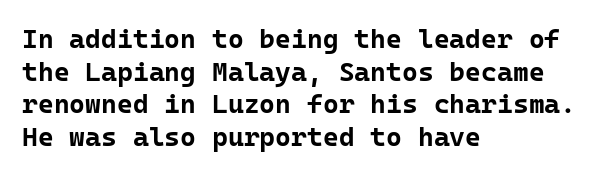
The image shows 27 px bold type, upright; set left-aligned, line spacing 1.21x, normal letter spacing, not underlined.
